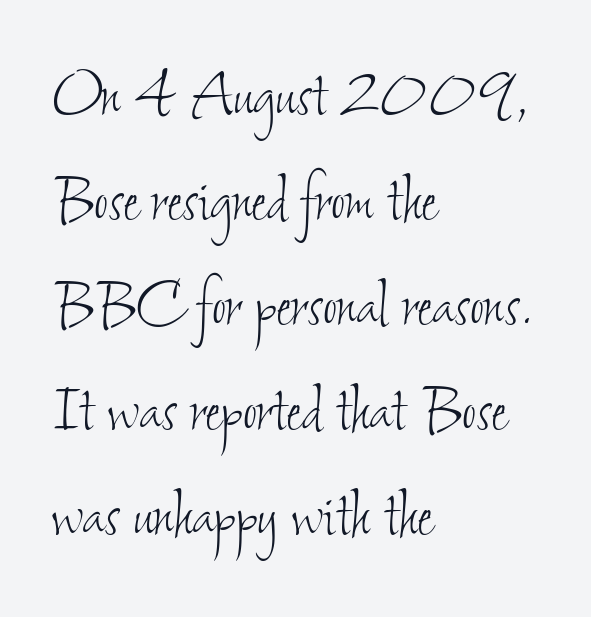
{"bold": "no", "weight": "thin", "width": "condensed", "stroke_contrast": "low", "x_height": "small", "monospaced": "no", "underline": "no", "align": "left", "line_spacing": "normal", "line_spacing_ratio": 1.38, "letter_spacing": "normal", "letter_spacing_em": 0.0, "glyph_px": 76}
